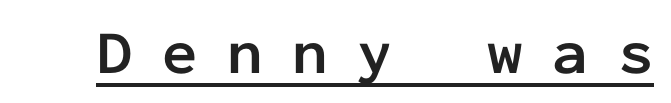
{"serif": "no", "italic": "no", "bold": "yes", "weight": "semibold", "width": "normal", "stroke_contrast": "low", "x_height": "medium", "monospaced": "yes", "underline": "yes", "letter_spacing": "wide", "letter_spacing_em": 0.47, "glyph_px": 63}
